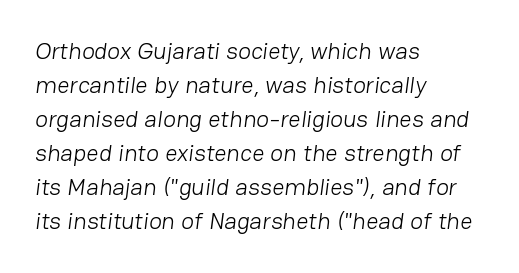
This rendering uses left alignment, leaving the right contour irregular. The space beneath each line is pristine and unruled. The passage shown stacks its lines at a standard gap. Inter-character spacing is left at the font's built-in metrics. Weight class: somewhere from thin through regular.
